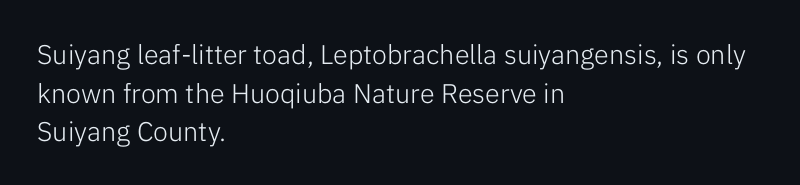
The image shows 27 px text type, upright; set left-aligned, normal line spacing (1.43x), normal letter spacing, not underlined.
